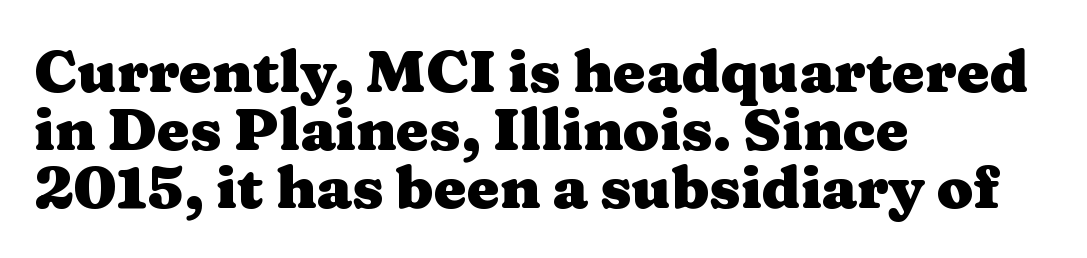
The face used here is proportionally spaced, like ordinary book or web type. The block of text is dense from top to bottom, with scant space between rows. Each word holds together tightly as a unit, with standard inter-letter gaps. Caption: bold face, heavy strokes. When letters stand straight like this, we call the style roman or upright.
